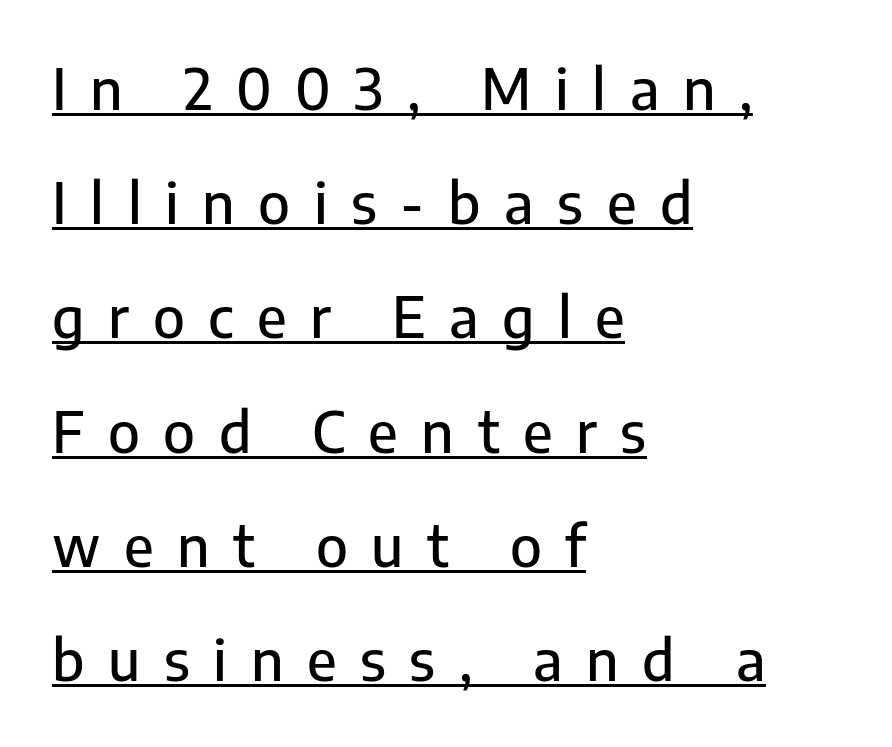
{"serif": "no", "italic": "no", "width": "normal", "stroke_contrast": "low", "x_height": "medium", "monospaced": "no", "underline": "yes", "align": "left", "line_spacing": "loose", "line_spacing_ratio": 2.04, "letter_spacing": "wide", "letter_spacing_em": 0.42, "glyph_px": 56}
